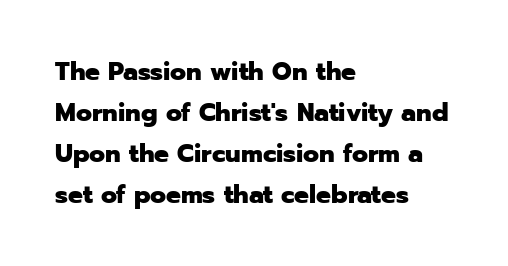
{"italic": "no", "bold": "yes", "underline": "no", "align": "left", "line_spacing": "normal", "line_spacing_ratio": 1.58, "letter_spacing": "normal", "letter_spacing_em": 0.0, "glyph_px": 26}
